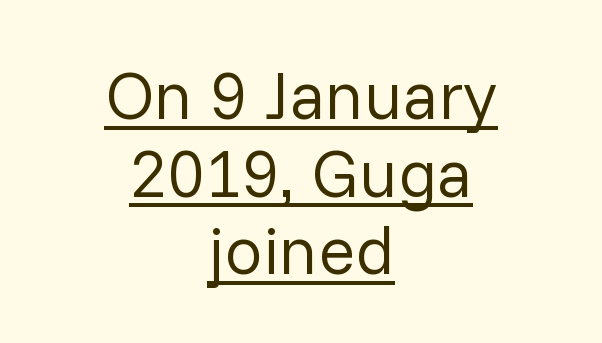
Decoration check: the copy is underlined. Proportional: the letters do not fall into vertical columns. Honestly, the rows look squashed on top of each other. Is the stroke heavy? The answer is a plain regular-or-lighter. Unlike italic type, these characters show no tilt at all. The font family rendered here belongs to the sans-serif group.
